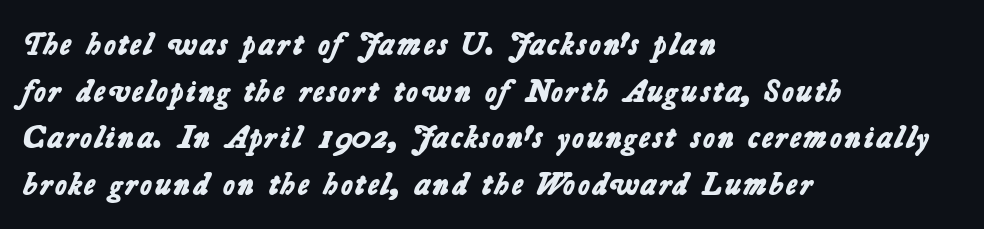
The baseline area is clear. How would I describe the line gaps? Plain and ordinary. Weight check: bold — yes, fully. All the whitespace from short lines collects on the right. A typesetter would call this proportional, since set widths differ per character.
